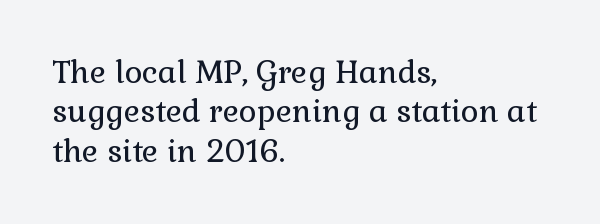
{"serif": "yes", "italic": "no", "bold": "no", "weight": "regular", "width": "normal", "x_height": "medium", "monospaced": "no", "underline": "no", "align": "left", "line_spacing": "normal", "line_spacing_ratio": 1.27, "letter_spacing": "normal", "letter_spacing_em": 0.0, "glyph_px": 31}
